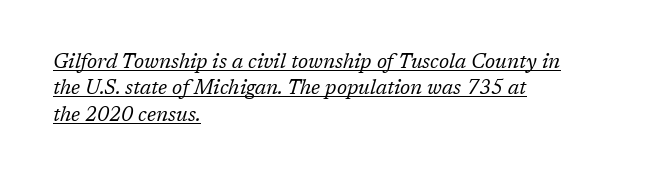
{"italic": "yes", "lean": "right", "slant_degrees": 17, "bold": "no", "underline": "yes", "align": "left", "line_spacing": "normal", "line_spacing_ratio": 1.32, "letter_spacing": "normal", "letter_spacing_em": 0.0, "glyph_px": 20}
